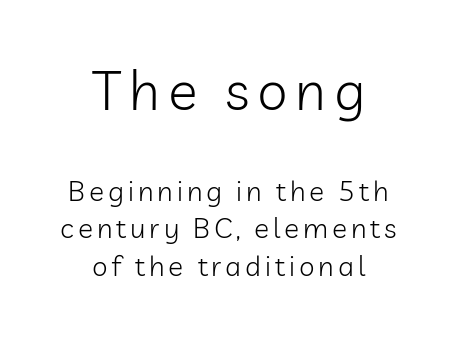
Q: Is the text bold? A: No.
Q: Is the text italic (slanted)? A: No, it is upright.
Q: Is the typeface a serif or a sans-serif typeface? A: Sans-serif.
Q: Is the text underlined? A: No.
Q: How is the paragraph aligned? A: Centered.
Q: Is the spacing between lines tight, normal or loose? A: Normal.
Q: Which block of text is set in a larger size, the first (top) or the second (bottom)? A: The first (top) one.
Q: Width (condensed, normal, or wide)? A: Normal.
Q: Stroke contrast? A: Low.
Q: x-height? A: Medium.
Q: Monospaced? A: No.
